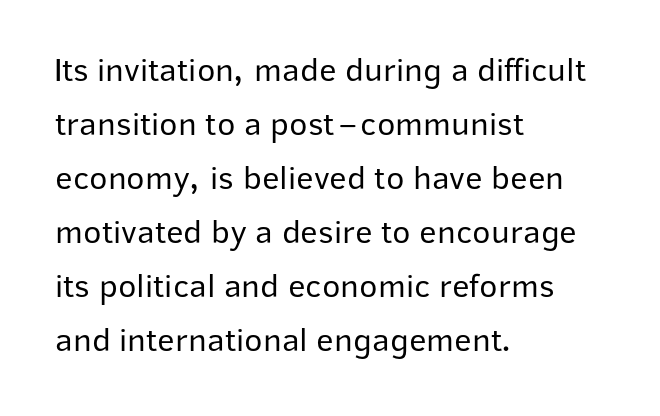
The image shows 34 px regular-weight sans-serif type, upright; set left-aligned, normal line spacing (1.59x), normal letter spacing, not underlined; low stroke contrast and a medium x-height.
